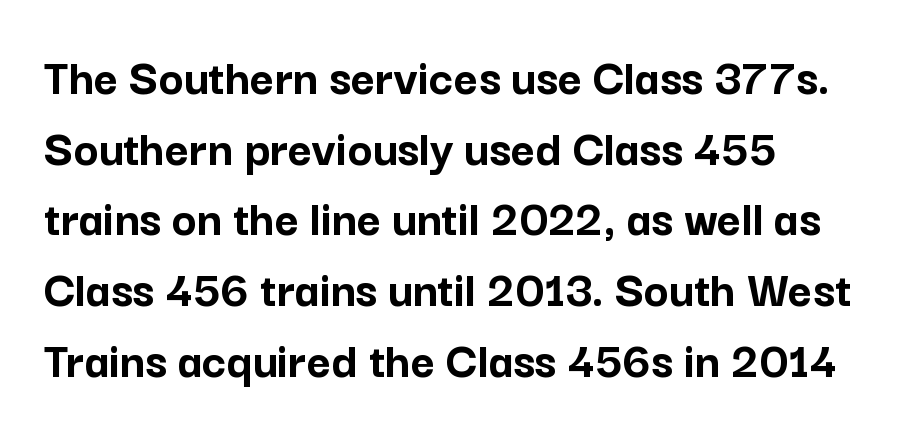
{"serif": "no", "italic": "no", "bold": "yes", "weight": "semibold", "width": "normal", "stroke_contrast": "low", "x_height": "medium", "monospaced": "no", "underline": "no", "align": "left", "line_spacing": "normal", "line_spacing_ratio": 1.36, "letter_spacing": "normal", "letter_spacing_em": 0.0, "glyph_px": 52}
